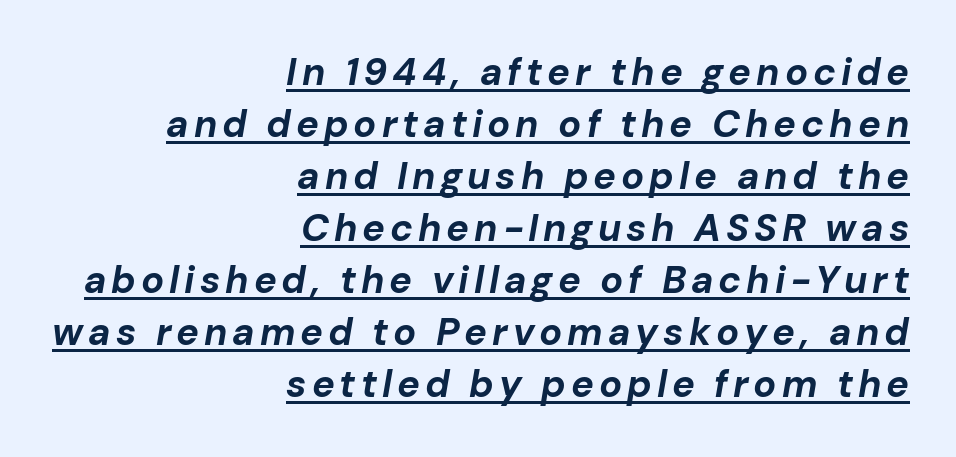
Q: Is the text bold? A: Yes.
Q: Is the text italic (slanted)? A: Yes, it leans right by about 10 degrees.
Q: Is the text underlined? A: Yes.
Q: How is the paragraph aligned? A: Right-aligned.
Q: Is the spacing between lines tight, normal or loose? A: Normal.
Q: Width (condensed, normal, or wide)? A: Normal.
Q: Stroke contrast? A: Low.
Q: x-height? A: Medium.
Q: Monospaced? A: No.
